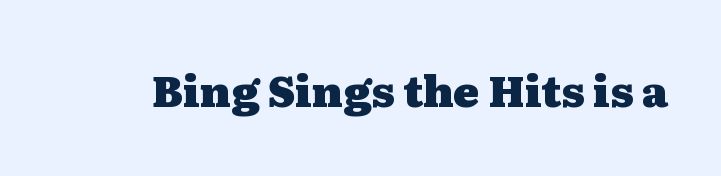
The image shows 43 px heavy, wide serif type, upright; set normal letter spacing, not underlined; medium stroke contrast and a medium x-height.
